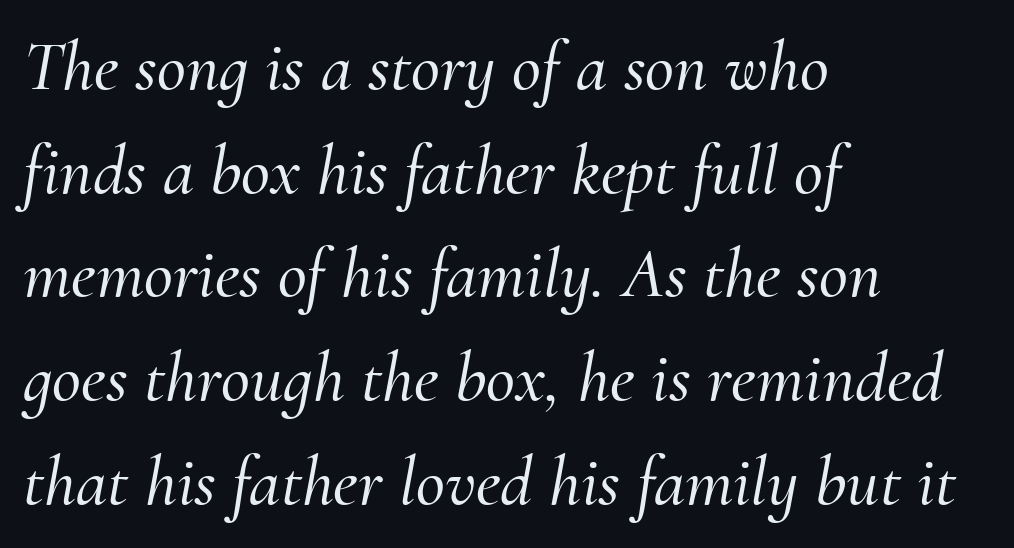
{"serif": "yes", "italic": "yes", "lean": "right", "slant_degrees": 10, "width": "normal", "stroke_contrast": "medium", "x_height": "small", "monospaced": "no", "underline": "no", "align": "left", "line_spacing": "normal", "line_spacing_ratio": 1.46, "letter_spacing": "normal", "letter_spacing_em": 0.0, "glyph_px": 71}
